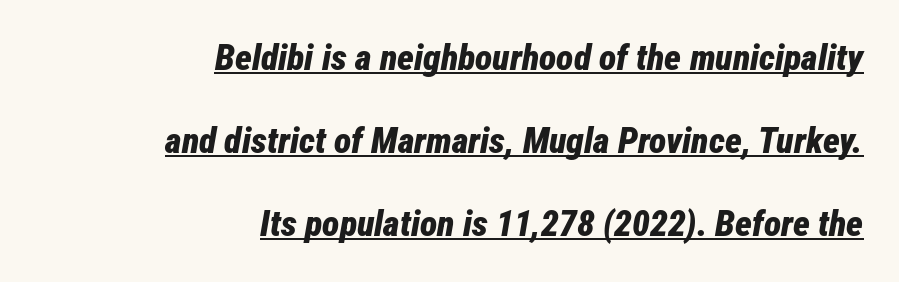
The image shows 36 px bold, condensed type, italic (leaning right); set right-aligned, loose line spacing (2.31x), normal letter spacing, underlined; low stroke contrast and a medium x-height.
